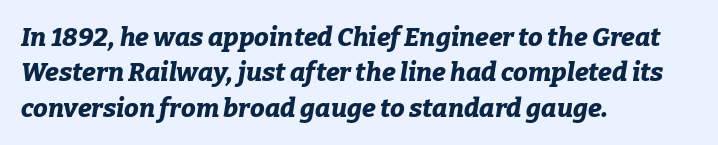
The image shows 26 px bold type, italic (leaning right); set left-aligned, normal line spacing (1.36x), normal letter spacing, not underlined.
